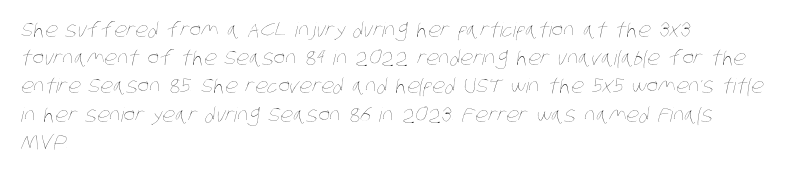
{"bold": "no", "underline": "no", "align": "left", "line_spacing": "normal", "line_spacing_ratio": 1.41, "letter_spacing": "normal", "letter_spacing_em": 0.0, "glyph_px": 20}
